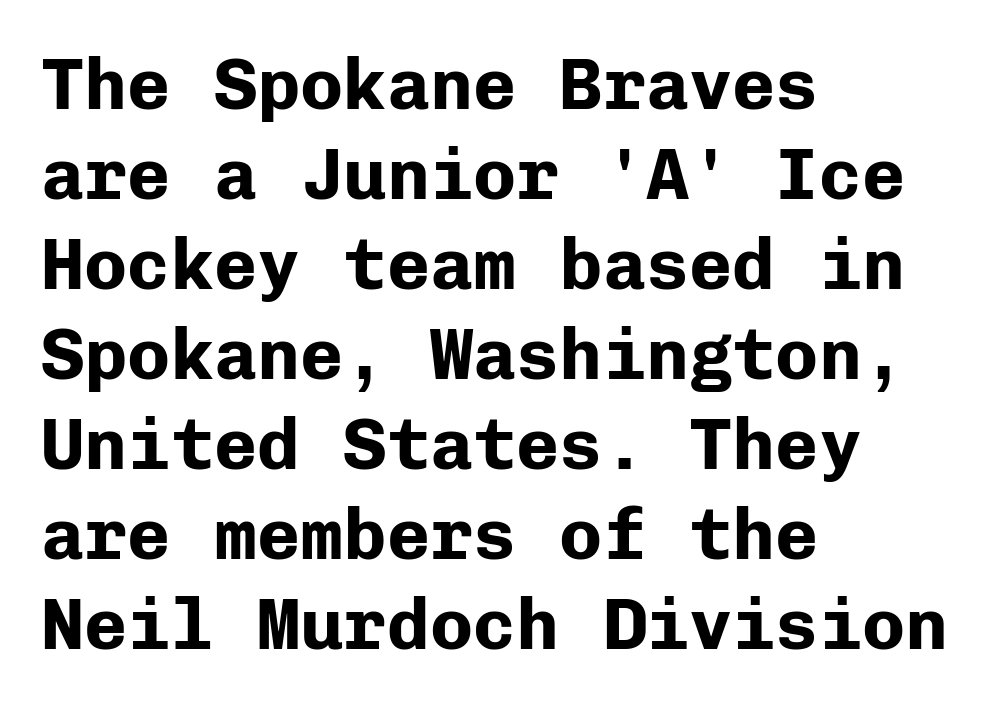
Q: Is the text bold? A: Yes.
Q: Is the text italic (slanted)? A: No, it is upright.
Q: Is the typeface a serif or a sans-serif typeface? A: Sans-serif.
Q: Is the text underlined? A: No.
Q: How is the paragraph aligned? A: Left-aligned.
Q: Is the spacing between letters normal or unusually wide? A: Normal.
Q: Is the spacing between lines tight, normal or loose? A: Normal.
Q: Width (condensed, normal, or wide)? A: Normal.
Q: Stroke contrast? A: Low.
Q: x-height? A: Medium.
Q: Monospaced? A: Yes.
